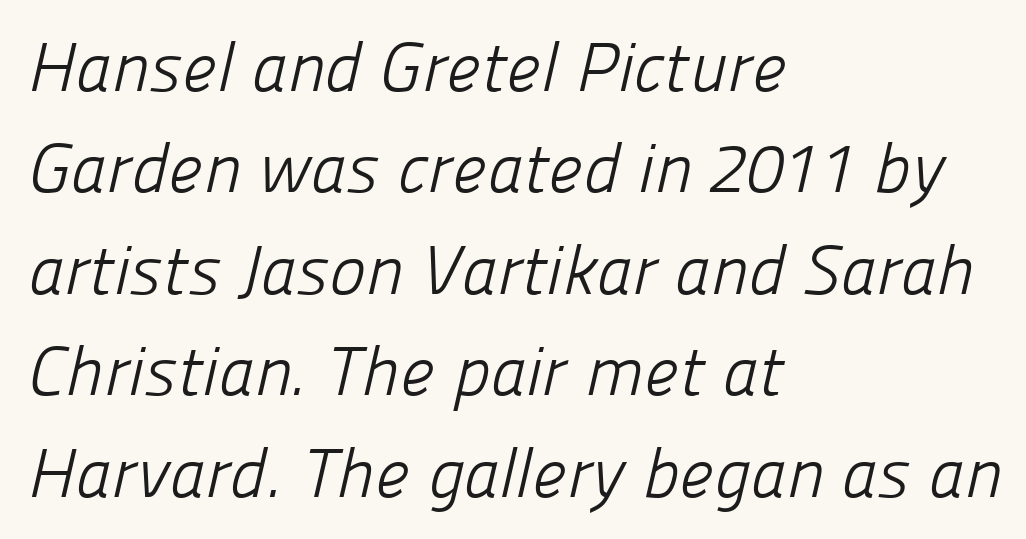
The image shows 69 px light sans-serif type; set left-aligned, normal line spacing (1.47x), normal letter spacing, not underlined; low stroke contrast and a medium x-height.
